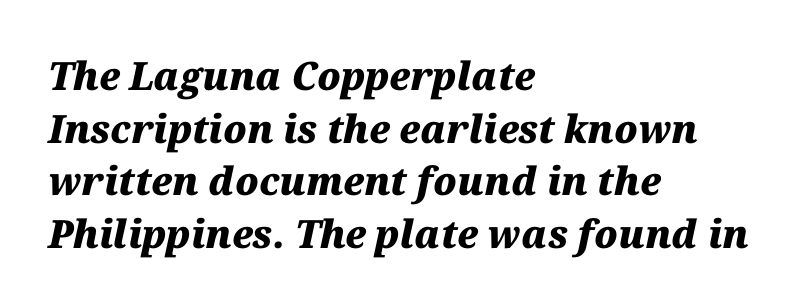
Stroke thickness is high; the sample reads as a true bold. Here the glyphs are tracked normally, forming tight word shapes. The passage shown leans; its letterforms are oblique. The rendering uses natural spacing where letterforms have individual widths.
